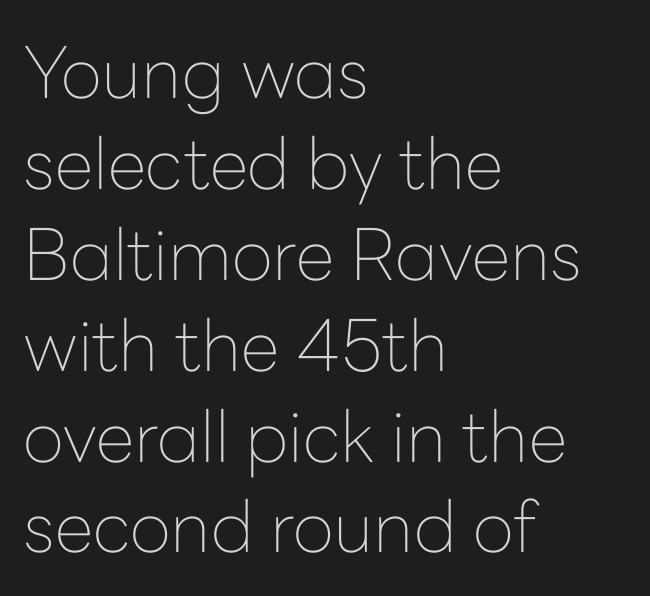
{"serif": "no", "italic": "no", "bold": "no", "weight": "thin", "width": "normal", "stroke_contrast": "low", "x_height": "medium", "monospaced": "no", "underline": "no", "align": "left", "line_spacing": "normal", "line_spacing_ratio": 1.28, "letter_spacing": "normal", "letter_spacing_em": 0.0, "glyph_px": 71}
